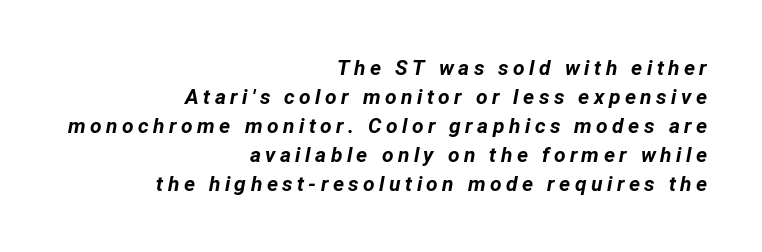
{"italic": "yes", "lean": "right", "slant_degrees": 12, "bold": "yes", "underline": "no", "align": "right", "line_spacing": "normal", "line_spacing_ratio": 1.38, "letter_spacing": "wide", "letter_spacing_em": 0.21, "glyph_px": 21}
